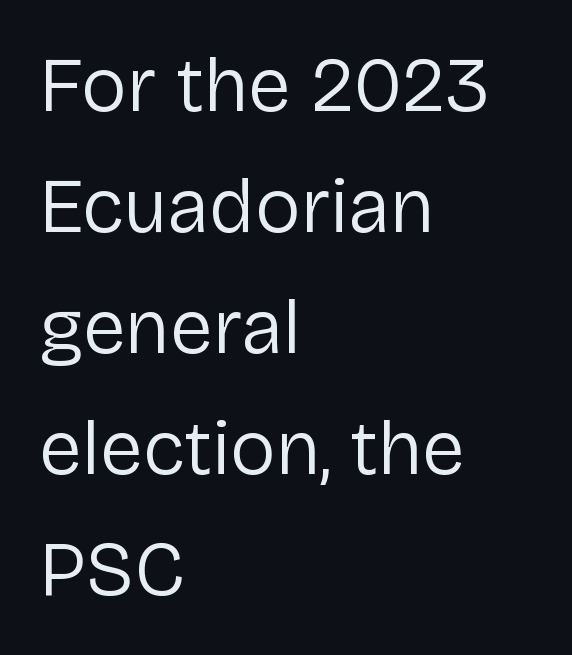
Q: Is the text bold? A: No.
Q: Is the text italic (slanted)? A: No, it is upright.
Q: Is the typeface a serif or a sans-serif typeface? A: Sans-serif.
Q: Is the text underlined? A: No.
Q: How is the paragraph aligned? A: Left-aligned.
Q: Is the spacing between letters normal or unusually wide? A: Normal.
Q: Is the spacing between lines tight, normal or loose? A: Normal.
Q: Width (condensed, normal, or wide)? A: Normal.
Q: Stroke contrast? A: Low.
Q: x-height? A: Medium.
Q: Monospaced? A: No.
